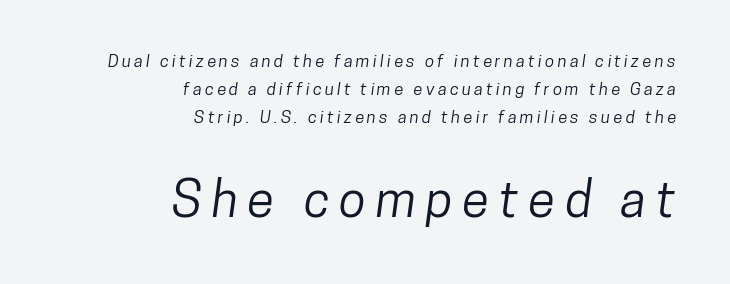
In CSS terms this would be text-align: right. A sans-serif font was chosen for this passage. Regular leading. The rendering uses natural spacing where letterforms have individual widths.
